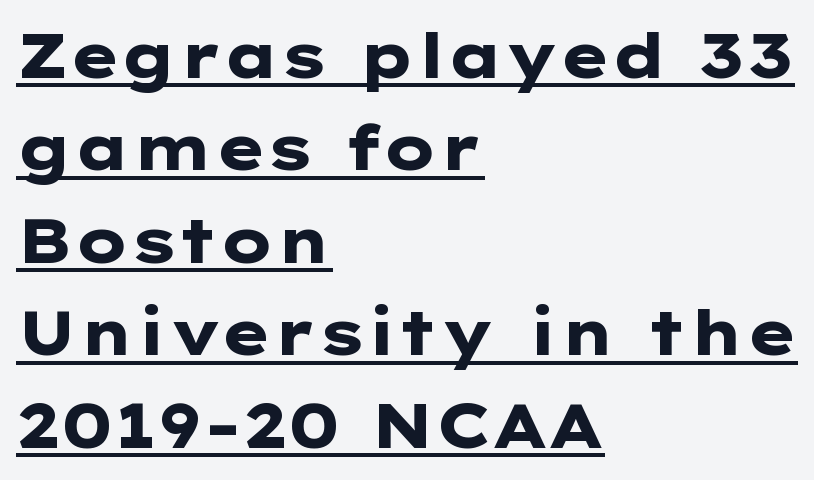
Q: Is the text bold? A: Yes.
Q: Is the text italic (slanted)? A: No, it is upright.
Q: Is the typeface a serif or a sans-serif typeface? A: Sans-serif.
Q: Is the text underlined? A: Yes.
Q: How is the paragraph aligned? A: Left-aligned.
Q: Is the spacing between letters normal or unusually wide? A: Normal.
Q: Is the spacing between lines tight, normal or loose? A: Normal.
Q: Width (condensed, normal, or wide)? A: Wide.
Q: Stroke contrast? A: Low.
Q: x-height? A: Medium.
